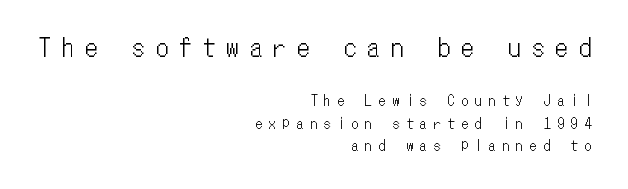
Q: Is the text italic (slanted)? A: No, it is upright.
Q: Is the text underlined? A: No.
Q: How is the paragraph aligned? A: Right-aligned.
Q: Is the spacing between letters normal or unusually wide? A: Unusually wide.
Q: Is the spacing between lines tight, normal or loose? A: Normal.
Q: Which block of text is set in a larger size, the first (top) or the second (bottom)? A: The first (top) one.
